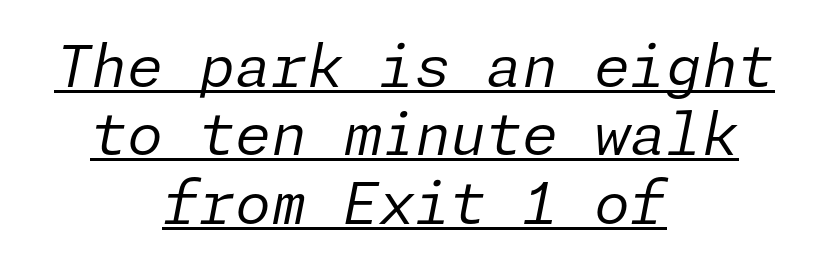
Caption: lettering with a line underneath. Glyph-to-glyph distance matches everyday printed text. No extra ink here — the face is not bold. The paragraph has two soft edges and a firm central axis. The typography opts for an oblique posture over an upright one.
